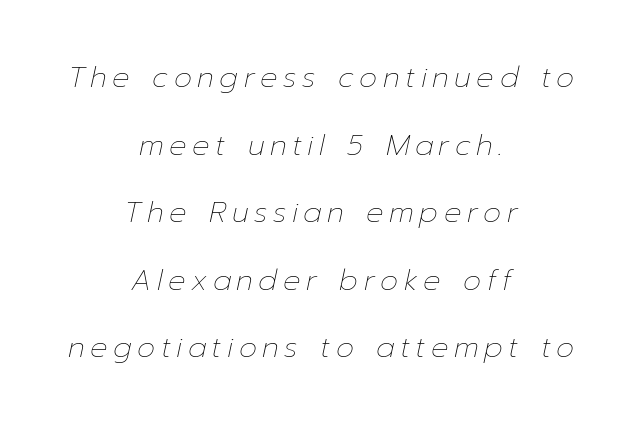
The image shows 29 px thin type, italic (leaning right); set centered, loose line spacing (2.33x), not underlined; low stroke contrast and a medium x-height.
